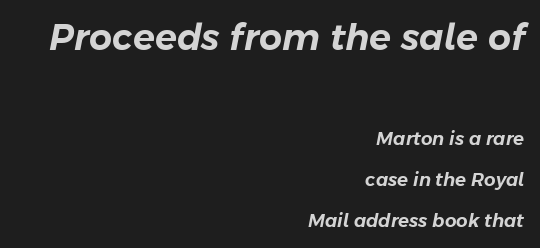
Q: Is the text italic (slanted)? A: Yes, it leans right by about 11 degrees.
Q: Is the text underlined? A: No.
Q: How is the paragraph aligned? A: Right-aligned.
Q: Is the spacing between letters normal or unusually wide? A: Normal.
Q: Is the spacing between lines tight, normal or loose? A: Loose.
Q: Which block of text is set in a larger size, the first (top) or the second (bottom)? A: The first (top) one.
Q: Width (condensed, normal, or wide)? A: Normal.
Q: Stroke contrast? A: Low.
Q: x-height? A: Medium.
Q: Monospaced? A: No.
